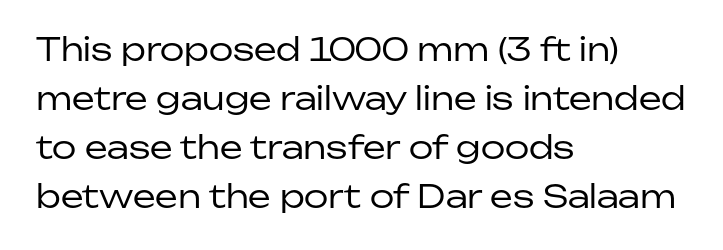
{"serif": "no", "italic": "no", "bold": "no", "weight": "regular", "width": "normal", "stroke_contrast": "low", "x_height": "medium", "monospaced": "no", "underline": "no", "align": "left", "line_spacing": "normal", "line_spacing_ratio": 1.53, "letter_spacing": "normal", "letter_spacing_em": 0.0, "glyph_px": 32}
